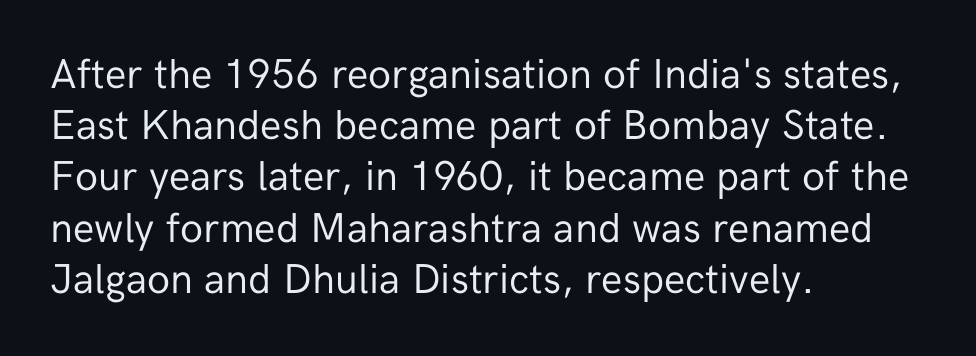
{"serif": "no", "italic": "no", "bold": "no", "weight": "regular", "width": "normal", "stroke_contrast": "low", "x_height": "medium", "monospaced": "no", "underline": "no", "align": "left", "line_spacing_ratio": 1.22, "letter_spacing": "normal", "letter_spacing_em": 0.0, "glyph_px": 42}
